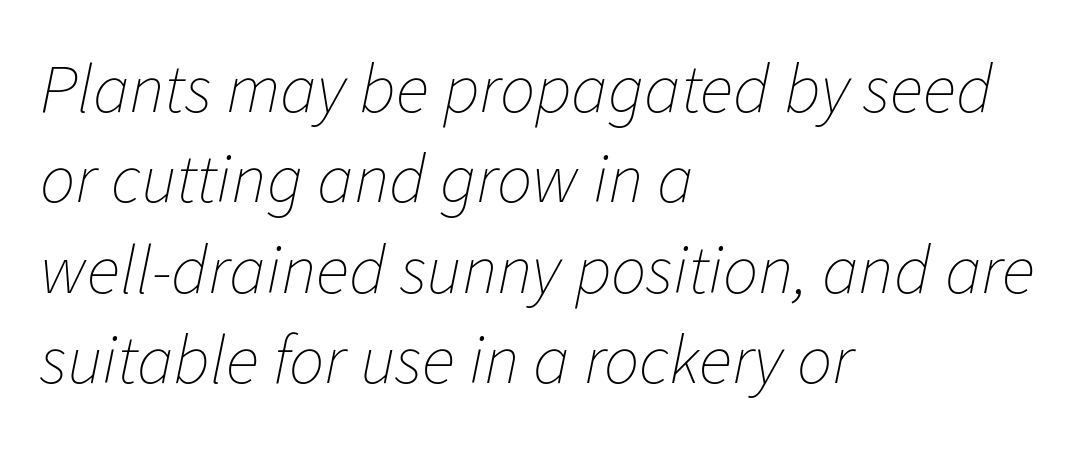
{"italic": "yes", "lean": "right", "slant_degrees": 11, "bold": "no", "weight": "thin", "width": "normal", "stroke_contrast": "low", "x_height": "medium", "monospaced": "no", "underline": "no", "align": "left", "line_spacing": "normal", "line_spacing_ratio": 1.29, "letter_spacing": "normal", "letter_spacing_em": 0.0, "glyph_px": 70}
